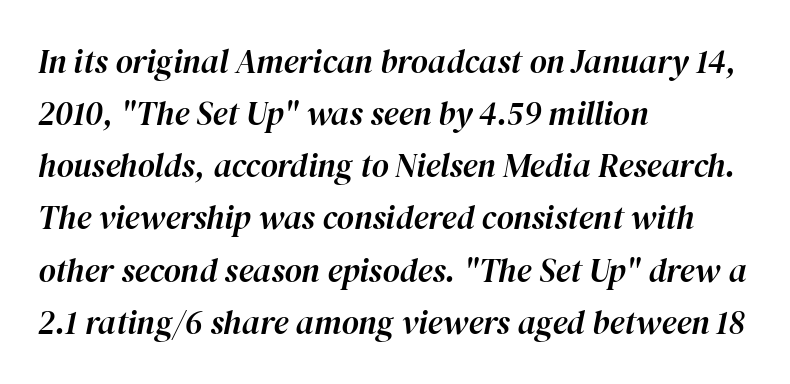
The image shows 33 px text type, italic (leaning right); set left-aligned, normal line spacing (1.58x), normal letter spacing, not underlined; high stroke contrast and a medium x-height.
